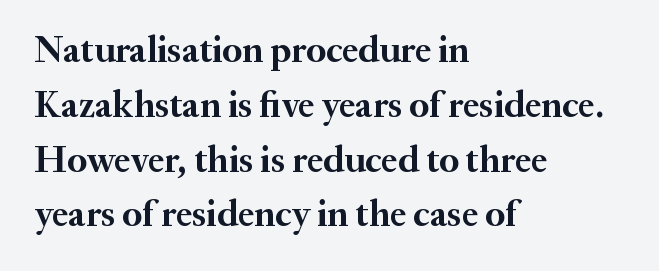
The image shows 37 px semibold serif type, upright; set left-aligned, normal line spacing (1.48x), normal letter spacing, not underlined; medium stroke contrast and a small x-height.
